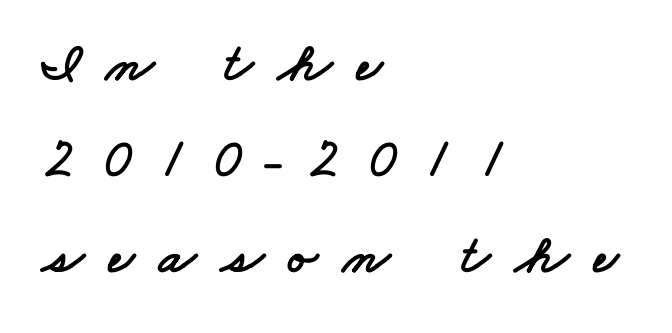
The image shows 55 px wide sans-serif type; set left-aligned, line spacing 1.75x, unusually wide letter spacing (+0.45 em), not underlined; low stroke contrast and a small x-height.
